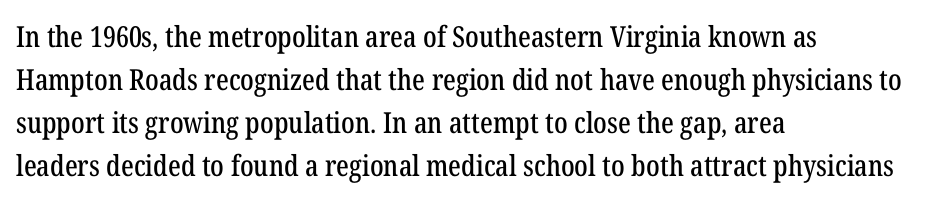
The image shows 29 px condensed serif type, upright; set left-aligned, normal line spacing (1.48x), normal letter spacing, not underlined; low stroke contrast and a medium x-height.
